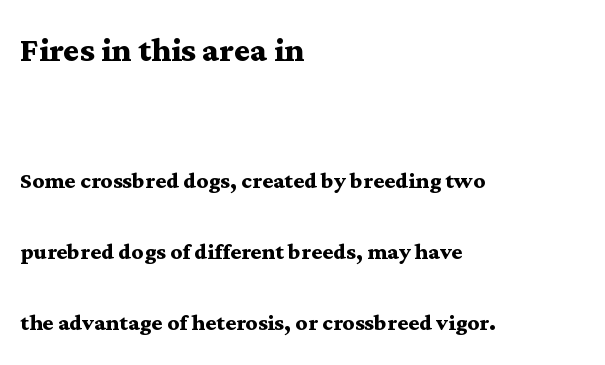
{"serif": "yes", "italic": "no", "bold": "yes", "weight": "semibold", "width": "wide", "stroke_contrast": "medium", "x_height": "medium", "monospaced": "no", "underline": "no", "align": "left", "line_spacing": "loose", "line_spacing_ratio": 2.45, "letter_spacing": "normal", "letter_spacing_em": 0.0, "larger_block": "first", "size_ratio": 1.48, "glyph_px": 43}
